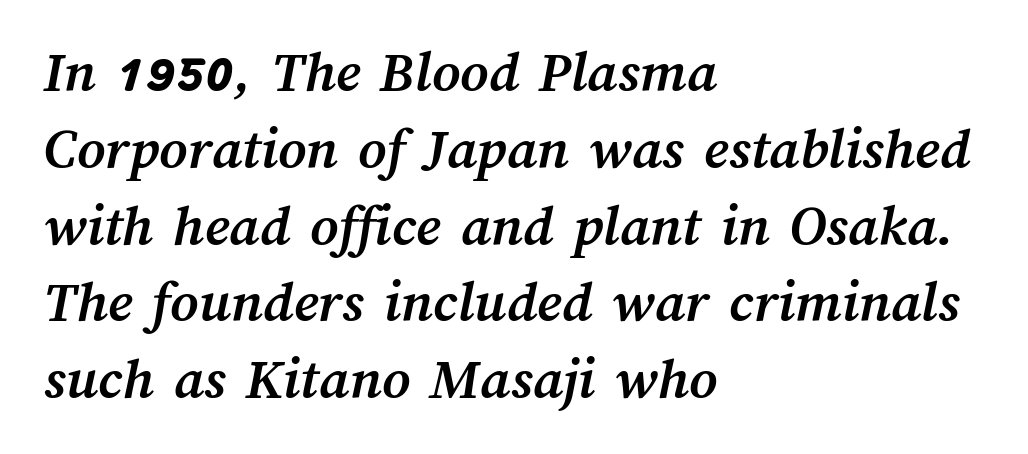
On the weight axis this lands at bold, roughly 700. A typesetter would call this proportional, since set widths differ per character. Evenly set lines give the paragraph a standard silhouette. Look at the tracking — it's just the regular setting, nothing added.
